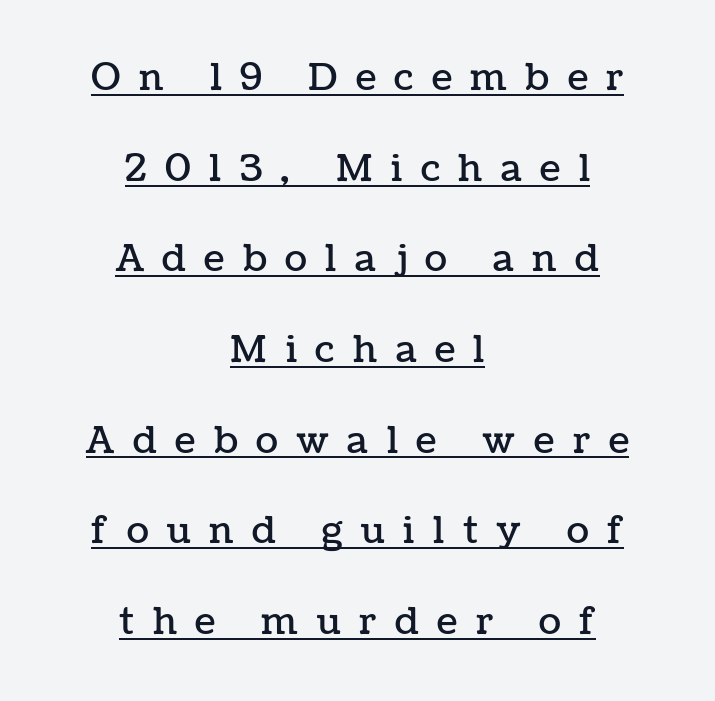
{"italic": "no", "width": "normal", "stroke_contrast": "low", "x_height": "medium", "monospaced": "no", "underline": "yes", "align": "center", "line_spacing": "loose", "line_spacing_ratio": 2.45, "letter_spacing": "wide", "letter_spacing_em": 0.5, "glyph_px": 37}
